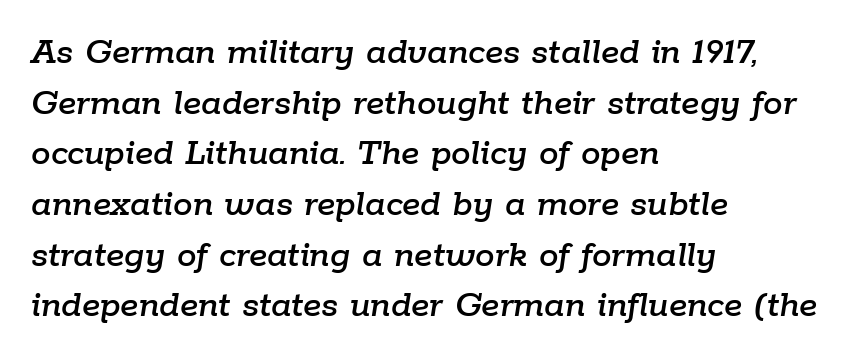
The lettering tilts uniformly, giving the passage an italic look. Letter spacing: default. Bare-footed words on every line. Varying glyph widths throughout — classic text-font behaviour.
